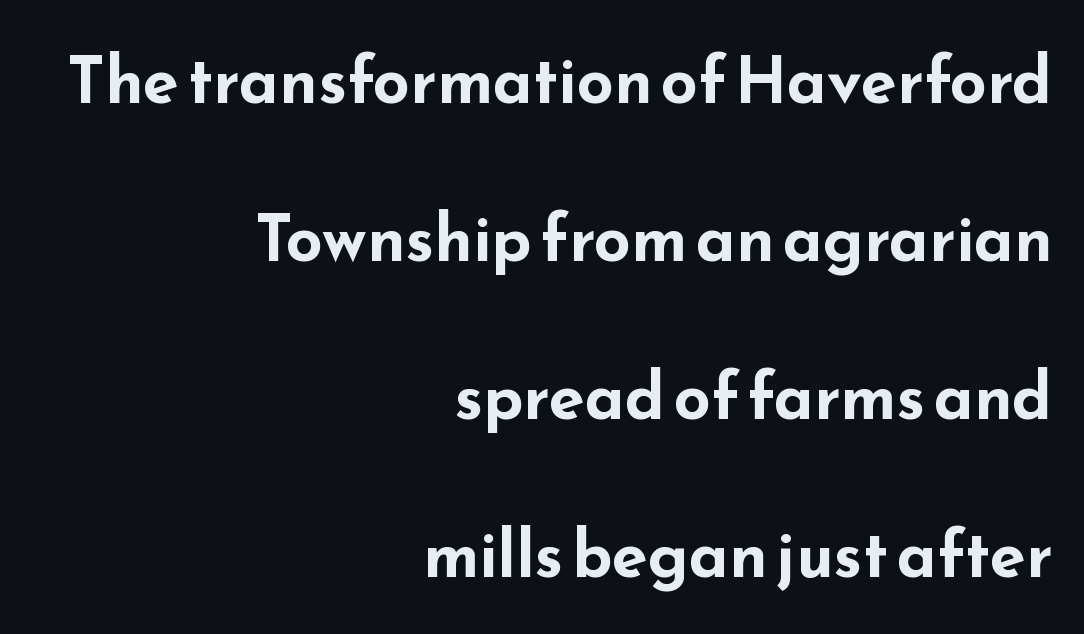
Q: Is the text bold? A: Yes.
Q: Is the text italic (slanted)? A: No, it is upright.
Q: Is the typeface a serif or a sans-serif typeface? A: Sans-serif.
Q: Is the text underlined? A: No.
Q: How is the paragraph aligned? A: Right-aligned.
Q: Is the spacing between letters normal or unusually wide? A: Normal.
Q: Is the spacing between lines tight, normal or loose? A: Loose.
Q: Width (condensed, normal, or wide)? A: Wide.
Q: Stroke contrast? A: Low.
Q: x-height? A: Small.
Q: Monospaced? A: No.
